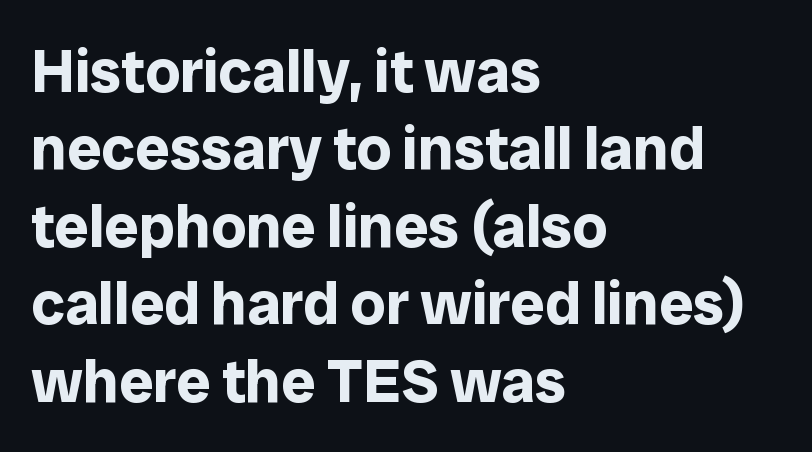
{"serif": "no", "italic": "no", "bold": "yes", "weight": "bold", "width": "normal", "stroke_contrast": "low", "x_height": "medium", "monospaced": "no", "underline": "no", "align": "left", "line_spacing": "normal", "line_spacing_ratio": 1.27, "letter_spacing": "normal", "letter_spacing_em": 0.0, "glyph_px": 61}
